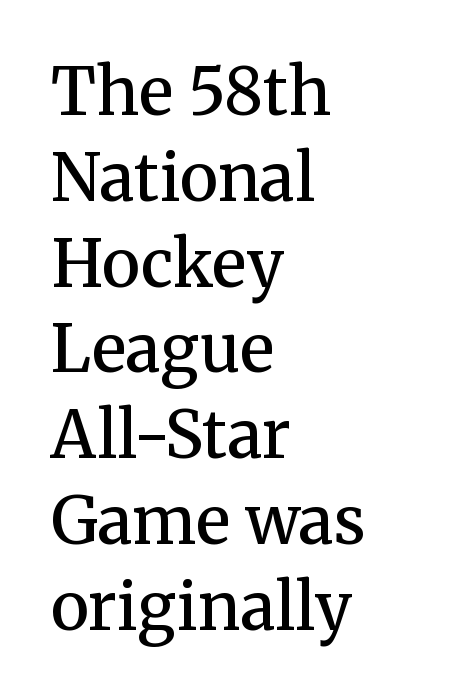
Q: Is the text bold? A: Semi-bold.
Q: Is the text italic (slanted)? A: No, it is upright.
Q: Is the typeface a serif or a sans-serif typeface? A: Serif.
Q: Is the text underlined? A: No.
Q: How is the paragraph aligned? A: Left-aligned.
Q: Is the spacing between letters normal or unusually wide? A: Normal.
Q: Is the spacing between lines tight, normal or loose? A: Normal.
Q: Width (condensed, normal, or wide)? A: Normal.
Q: Stroke contrast? A: Medium.
Q: x-height? A: Medium.
Q: Monospaced? A: No.
